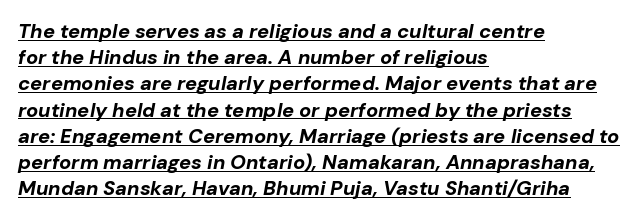
Rendered with sloped, italic letterforms. How heavy is the stroke? Heavy — this is a bold. How are the letters spaced? Ordinarily, with no added tracking. This rendering features underlined lettering. Reading down the column, the eye jumps a familiar distance to each next line.
